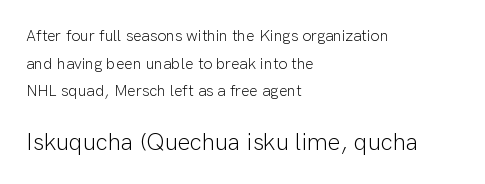
Q: Is the text bold? A: No.
Q: Is the text italic (slanted)? A: No, it is upright.
Q: Is the text underlined? A: No.
Q: How is the paragraph aligned? A: Left-aligned.
Q: Is the spacing between letters normal or unusually wide? A: Normal.
Q: Which block of text is set in a larger size, the first (top) or the second (bottom)? A: The second (bottom) one.
